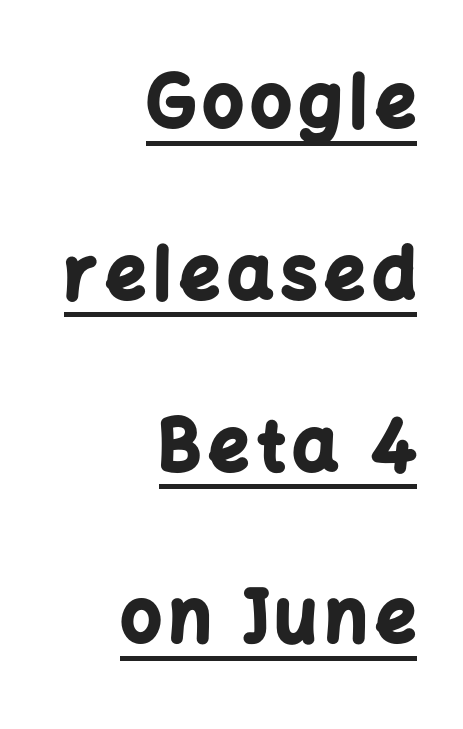
The passage shown is underscored from start to finish. The rendering uses natural spacing where letterforms have individual widths. Leading is clearly above the norm, producing a sparse column. Is this a sans? Yes — the strokes have no serifs. The typesetting leans heavy: a genuine bold.
